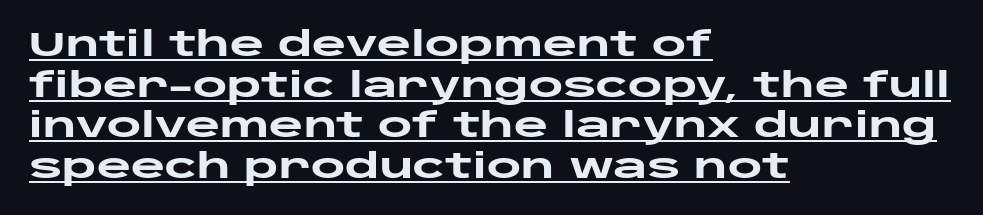
The image shows 33 px heavy, wide sans-serif type, upright; set left-aligned, line spacing 1.23x, normal letter spacing, underlined; low stroke contrast and a large x-height.
